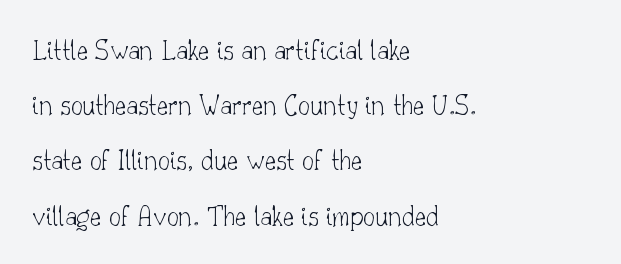
The type sits square on the baseline with zero lean. Is this a heavy cut? Hardly; it is regular or lighter. The area under the type is left untouched. The passage shown is typeset with a serif family. The passage is arranged the way most books set body copy — flush left.
